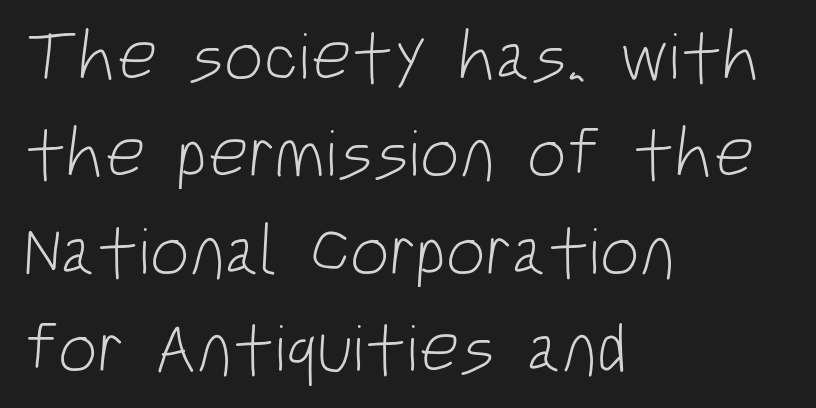
The image shows 70 px light, condensed sans-serif type; set left-aligned, normal line spacing (1.39x), normal letter spacing, not underlined; low stroke contrast and a large x-height.
